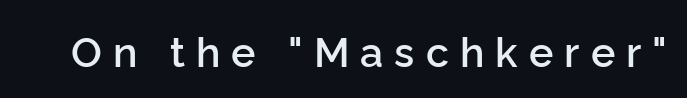
Weight check: semibold — heavier than regular, not quite bold. In terms of letterform style, serifs are entirely absent. The letterforms stand isolated, each surrounded by extra space. Upright lettering throughout. Character widths vary here, with narrow letters taking less room than wide ones.
